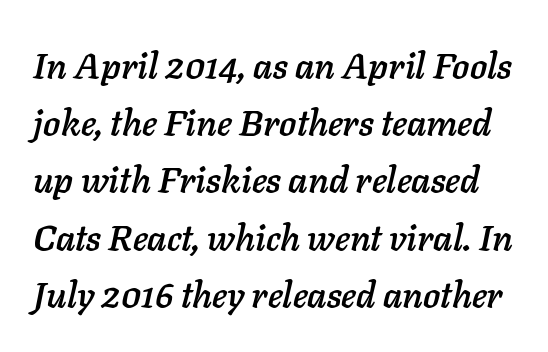
Notice how the stems are inclined rather than vertical — that's the hallmark of italics. Does the leading feel generous? No, just average. The passage shown is typed in a proportional face where columns would drift. The baseline area is clear. The letterforms sit shoulder to shoulder at normal distance.
